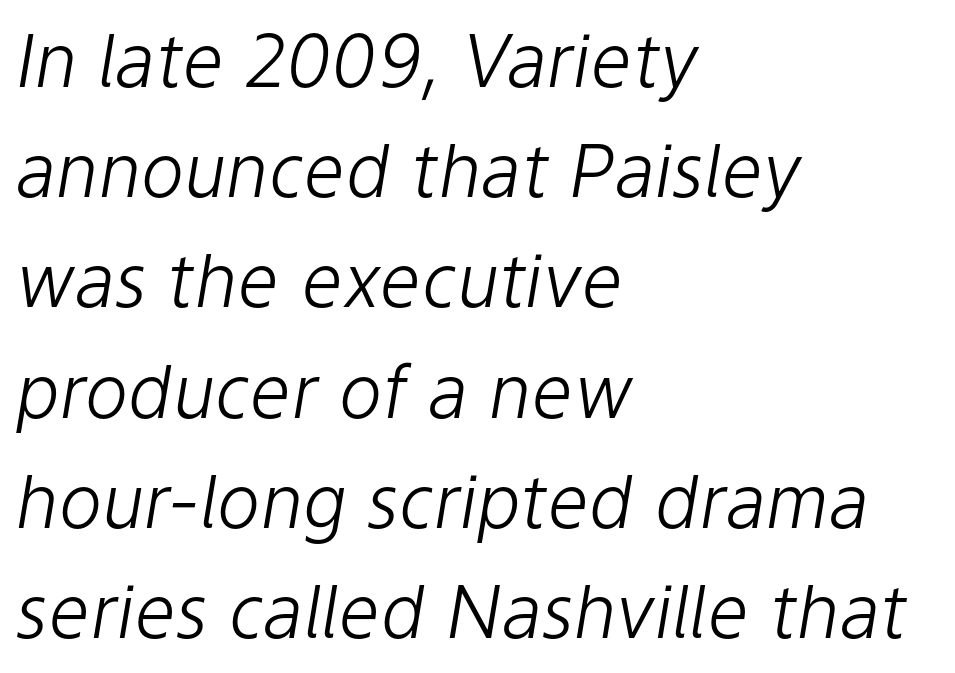
The image shows 73 px light type, italic (leaning right); set left-aligned, normal line spacing (1.51x), normal letter spacing, not underlined; low stroke contrast and a medium x-height.
